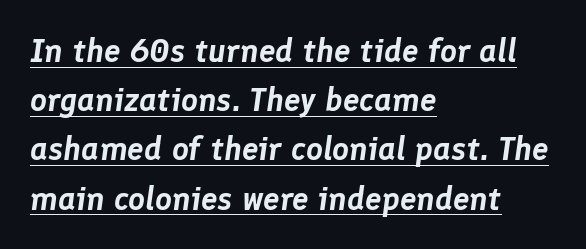
Q: Is the text italic (slanted)? A: Yes, it leans right by about 8 degrees.
Q: Is the text underlined? A: Yes.
Q: How is the paragraph aligned? A: Left-aligned.
Q: Is the spacing between letters normal or unusually wide? A: Normal.
Q: Is the spacing between lines tight, normal or loose? A: Normal.
Q: Width (condensed, normal, or wide)? A: Normal.
Q: Stroke contrast? A: Low.
Q: x-height? A: Medium.
Q: Monospaced? A: No.
